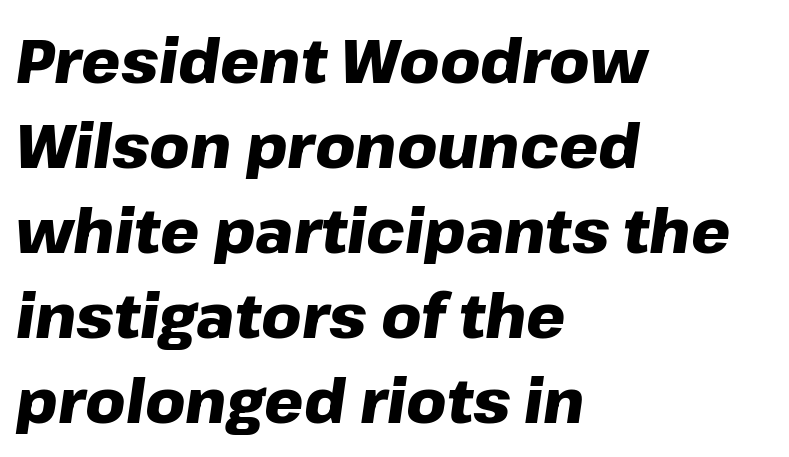
Q: Is the text bold? A: Yes.
Q: Is the text italic (slanted)? A: Yes, it leans right by about 8 degrees.
Q: Is the text underlined? A: No.
Q: How is the paragraph aligned? A: Left-aligned.
Q: Is the spacing between letters normal or unusually wide? A: Normal.
Q: Is the spacing between lines tight, normal or loose? A: Normal.
Q: Width (condensed, normal, or wide)? A: Normal.
Q: Stroke contrast? A: Low.
Q: x-height? A: Medium.
Q: Monospaced? A: No.
